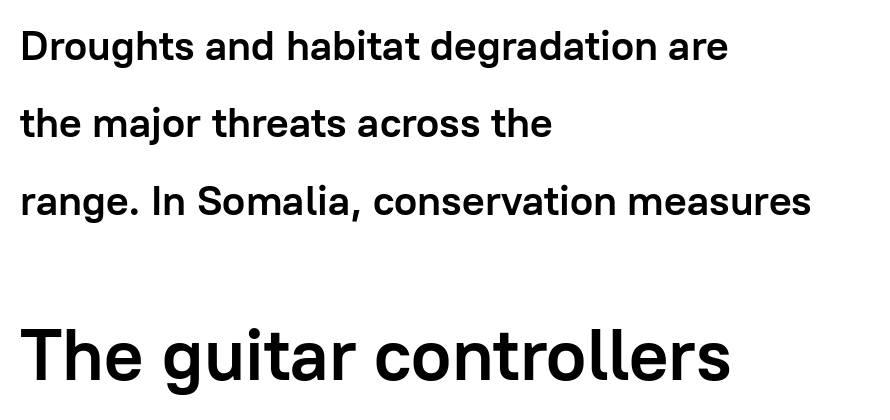
{"serif": "no", "italic": "no", "bold": "yes", "weight": "semibold", "width": "normal", "stroke_contrast": "low", "x_height": "medium", "monospaced": "no", "underline": "no", "align": "left", "line_spacing_ratio": 1.84, "letter_spacing": "normal", "letter_spacing_em": 0.0, "larger_block": "second", "size_ratio": 1.74, "glyph_px": 73}
